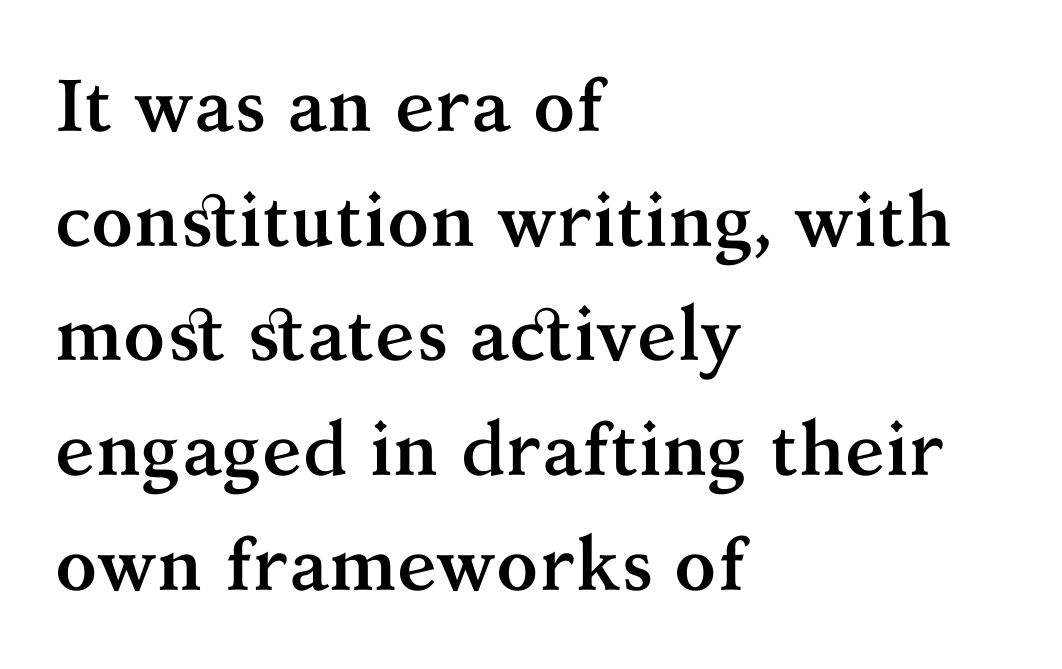
Q: Is the text bold? A: Yes.
Q: Is the text italic (slanted)? A: No, it is upright.
Q: Is the typeface a serif or a sans-serif typeface? A: Serif.
Q: Is the text underlined? A: No.
Q: How is the paragraph aligned? A: Left-aligned.
Q: Is the spacing between letters normal or unusually wide? A: Normal.
Q: Is the spacing between lines tight, normal or loose? A: Normal.
Q: Width (condensed, normal, or wide)? A: Normal.
Q: Stroke contrast? A: Medium.
Q: x-height? A: Medium.
Q: Monospaced? A: No.
